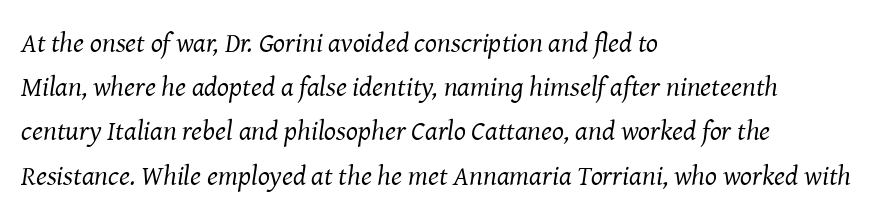
These lines are composed in type with serifs. The horizontal fit of the characters is conventional and even. These lines sit exactly where default settings would place them. Underlining? Definitely not there.
